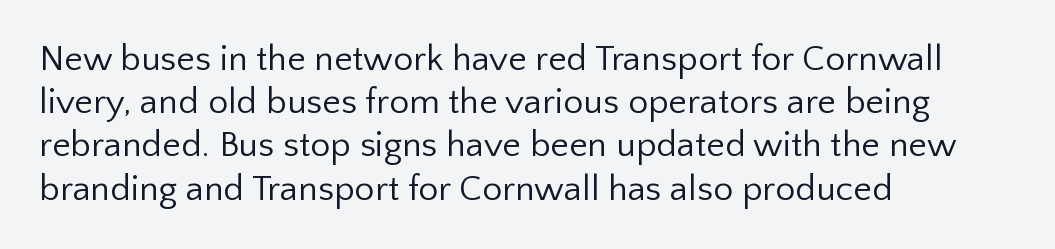
Q: Is the text bold? A: No.
Q: Is the text italic (slanted)? A: No, it is upright.
Q: Is the typeface a serif or a sans-serif typeface? A: Sans-serif.
Q: Is the text underlined? A: No.
Q: How is the paragraph aligned? A: Left-aligned.
Q: Is the spacing between letters normal or unusually wide? A: Normal.
Q: Width (condensed, normal, or wide)? A: Normal.
Q: Stroke contrast? A: Low.
Q: x-height? A: Medium.
Q: Monospaced? A: No.
